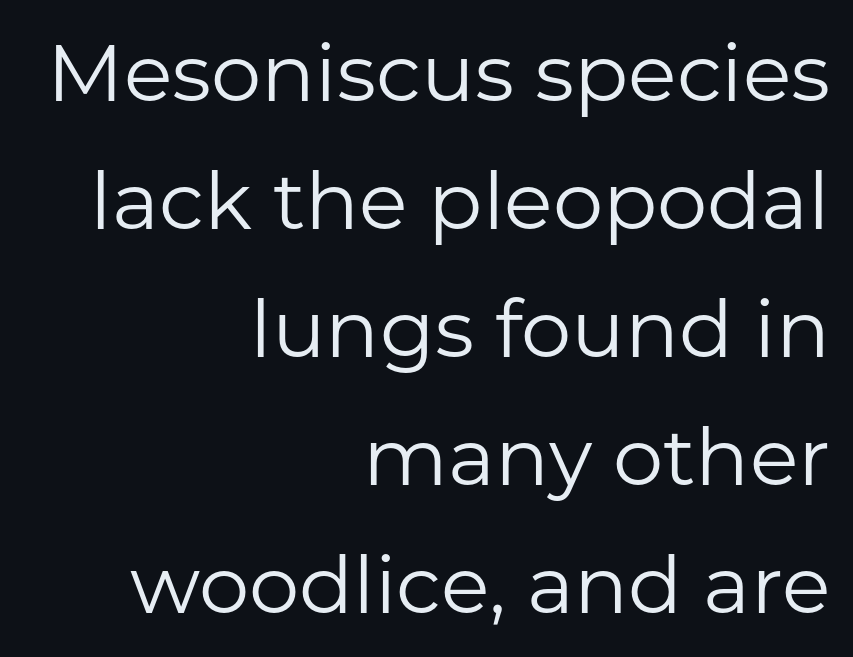
{"serif": "no", "italic": "no", "bold": "no", "weight": "regular", "width": "normal", "stroke_contrast": "low", "x_height": "medium", "monospaced": "no", "underline": "no", "align": "right", "line_spacing": "normal", "line_spacing_ratio": 1.6, "letter_spacing": "normal", "letter_spacing_em": 0.0, "glyph_px": 80}
